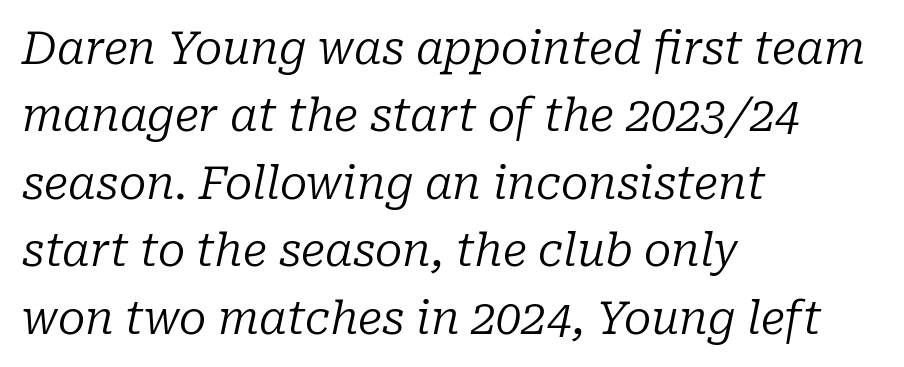
The image shows 45 px regular-weight serif type, italic (leaning right); set left-aligned, normal line spacing (1.5x), normal letter spacing, not underlined; low stroke contrast and a medium x-height.
